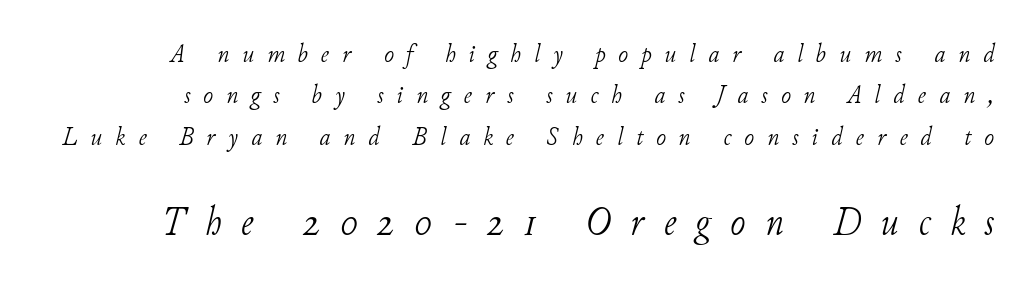
Here the designer chose a conventional face with non-uniform glyph widths. The typeface chosen for these lines features serifs. The cut favours lightness, reaching ordinary text weight at its darkest. Italic: yes, the glyphs are oblique. Bigger letters appear in the bottom chunk; the top chunk is reduced.
